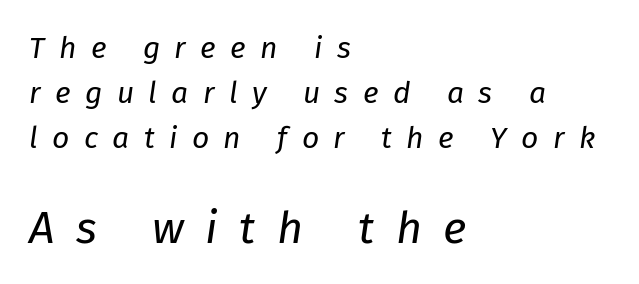
{"italic": "yes", "lean": "right", "slant_degrees": 8, "bold": "no", "weight": "regular", "width": "normal", "stroke_contrast": "low", "x_height": "medium", "monospaced": "no", "underline": "no", "align": "left", "line_spacing": "normal", "line_spacing_ratio": 1.5, "letter_spacing": "wide", "letter_spacing_em": 0.48, "larger_block": "second", "size_ratio": 1.5, "glyph_px": 45}
